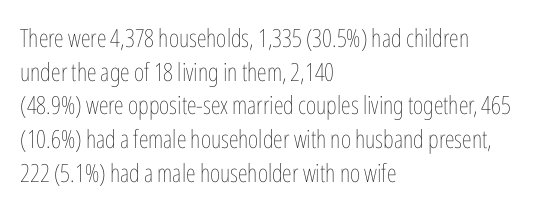
The image shows 25 px text type, upright; set left-aligned, normal line spacing (1.35x), normal letter spacing, not underlined.
